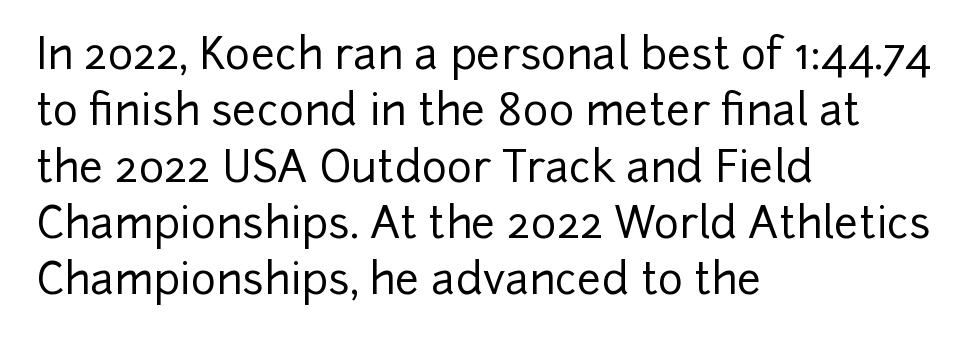
The lettering holds an erect, upright posture throughout. Does the type have serifs? No, each stem ends abruptly. Note the varied advance widths — an 'i' is clearly narrower than an 'm'. Normally led — the rows are evenly, conventionally spaced.
